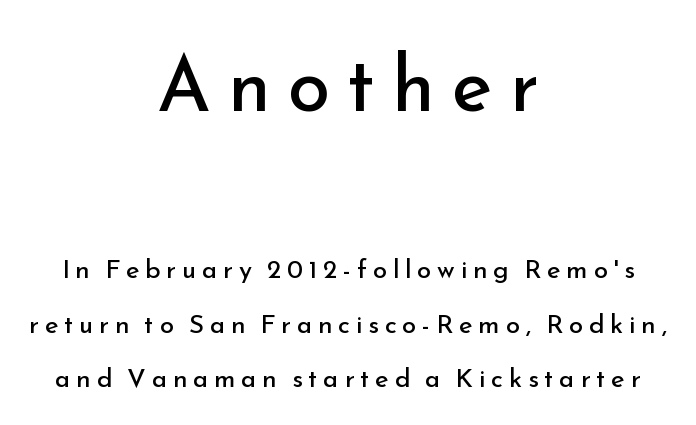
Glyph-to-glyph distance is far greater than everyday printed text. These lines stand farther apart than default settings would place them. Two sizes are in play, and the larger belongs to the first block. Clear beneath every line of the passage. Nothing sits at the stroke ends, so this counts as sans-serif.
